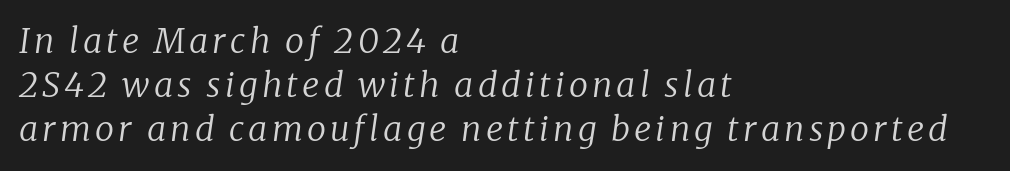
Typographically, this falls in the serif category. The paragraph shown leans on its left margin. Stem width sits at or under what a default text font uses. Underline: absent.
